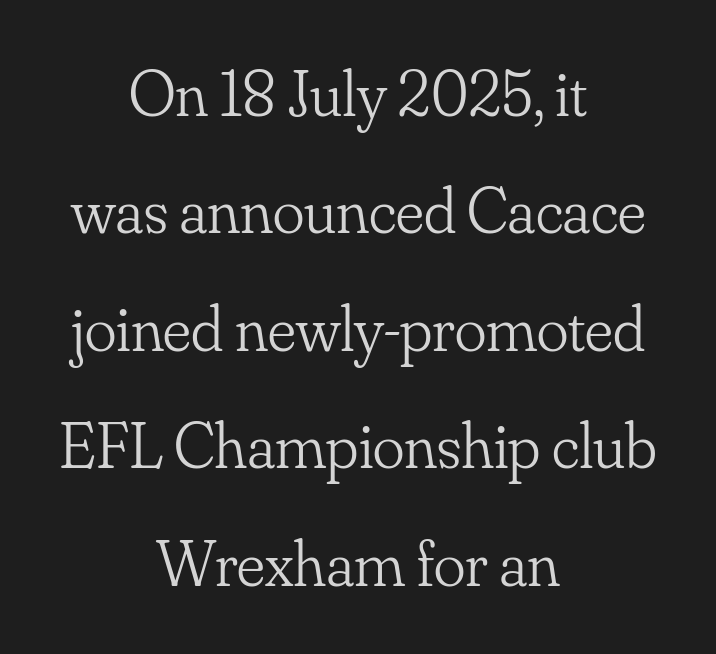
Q: Is the text bold? A: No.
Q: Is the text italic (slanted)? A: No, it is upright.
Q: Is the typeface a serif or a sans-serif typeface? A: Serif.
Q: Is the text underlined? A: No.
Q: How is the paragraph aligned? A: Centered.
Q: Is the spacing between letters normal or unusually wide? A: Normal.
Q: Width (condensed, normal, or wide)? A: Normal.
Q: Stroke contrast? A: Low.
Q: x-height? A: Small.
Q: Monospaced? A: No.
